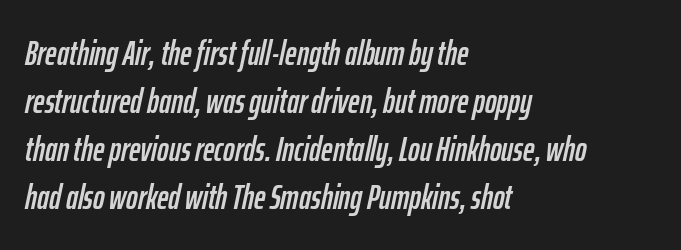
Q: Is the text italic (slanted)? A: Yes, it leans right by about 12 degrees.
Q: Is the text underlined? A: No.
Q: How is the paragraph aligned? A: Left-aligned.
Q: Is the spacing between letters normal or unusually wide? A: Normal.
Q: Is the spacing between lines tight, normal or loose? A: Normal.
Q: Width (condensed, normal, or wide)? A: Condensed.
Q: Stroke contrast? A: Low.
Q: x-height? A: Medium.
Q: Monospaced? A: No.
